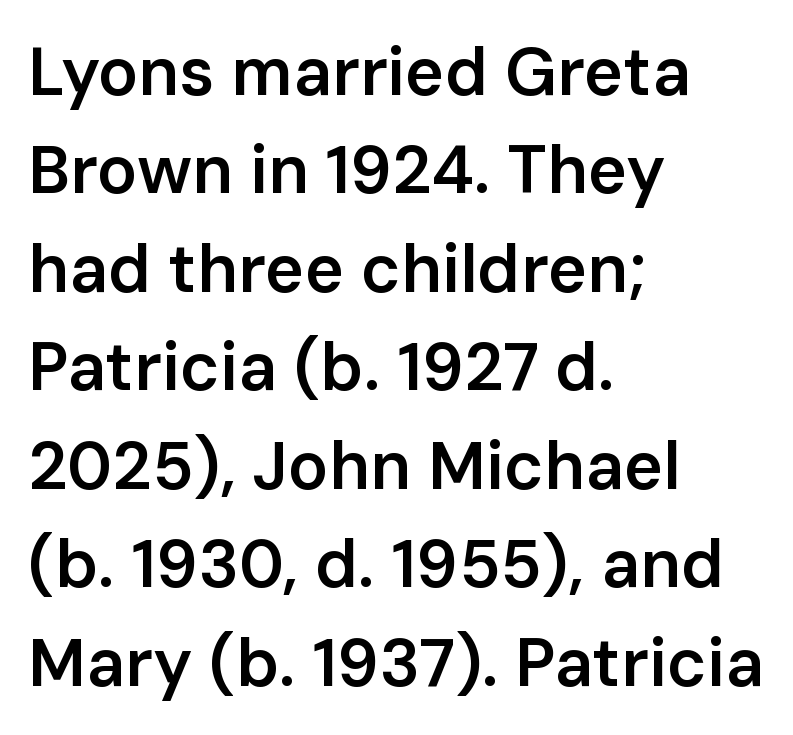
Proportional: the letters do not fall into vertical columns. The sample has been set in demibold, a notch under bold. No extra tracking has been applied to these lines. Typographically, this falls in the sans-serif category. Honestly, there is no underline to notice here at all. Is there any slant? The stems are plumb.
